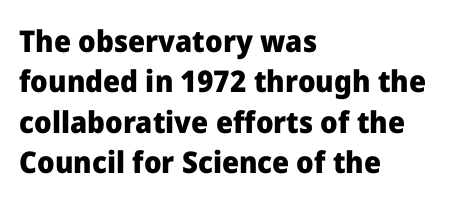
Note: no serifs on the glyphs. Visually the block forms a straight wall on the left and a jagged coastline on the right. Do the characters align in a grid? No, the font is proportional. The strokes are fattened all the way to bold. One glance says typical: line gaps are just what's usual. Rendered with straight, roman letterforms.
